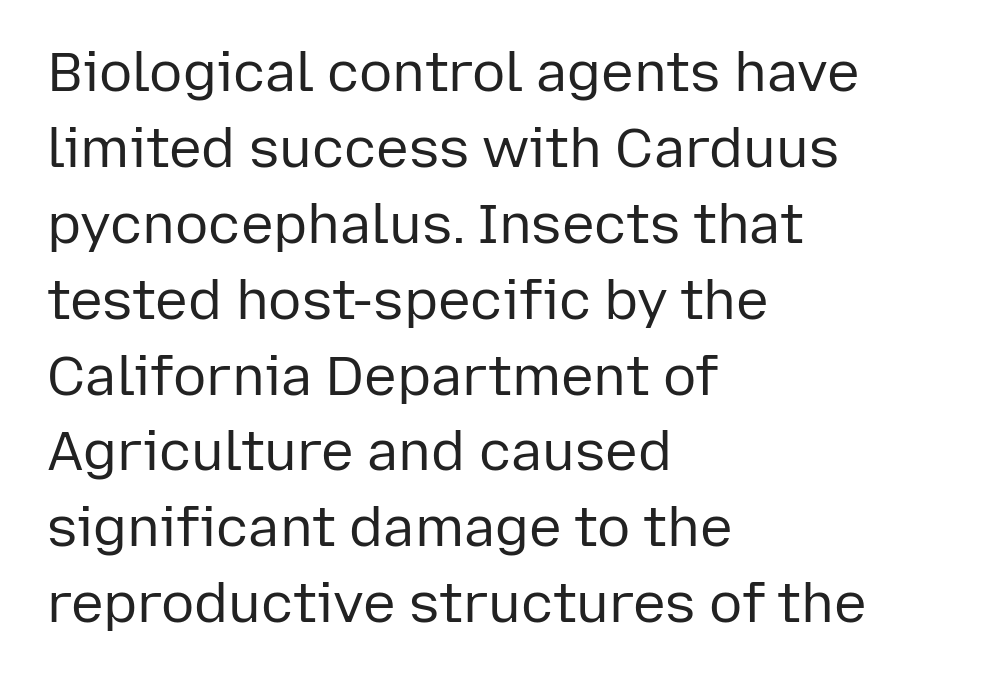
{"serif": "no", "italic": "no", "bold": "no", "weight": "regular", "width": "normal", "stroke_contrast": "low", "x_height": "medium", "monospaced": "no", "underline": "no", "align": "left", "line_spacing": "normal", "line_spacing_ratio": 1.38, "letter_spacing": "normal", "letter_spacing_em": 0.0, "glyph_px": 55}
